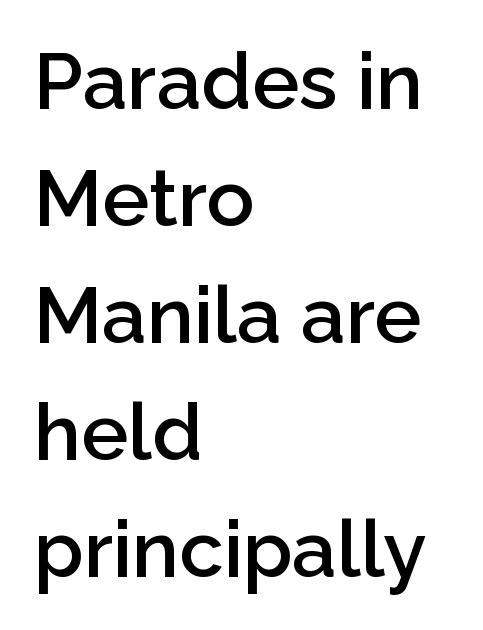
Q: Is the text bold? A: Semi-bold.
Q: Is the text italic (slanted)? A: No, it is upright.
Q: Is the typeface a serif or a sans-serif typeface? A: Sans-serif.
Q: Is the text underlined? A: No.
Q: How is the paragraph aligned? A: Left-aligned.
Q: Is the spacing between letters normal or unusually wide? A: Normal.
Q: Is the spacing between lines tight, normal or loose? A: Normal.
Q: Width (condensed, normal, or wide)? A: Normal.
Q: Stroke contrast? A: Low.
Q: x-height? A: Medium.
Q: Monospaced? A: No.
